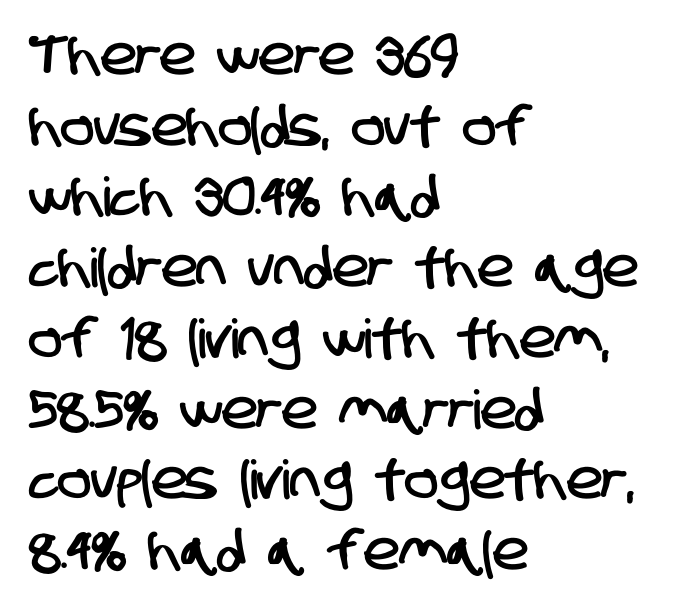
The image shows 54 px condensed sans-serif type; set left-aligned, normal line spacing (1.31x), normal letter spacing, not underlined; low stroke contrast and a large x-height.
